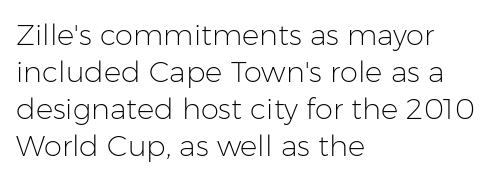
{"serif": "no", "italic": "no", "bold": "no", "weight": "light", "width": "normal", "stroke_contrast": "low", "x_height": "medium", "monospaced": "no", "underline": "no", "align": "left", "line_spacing": "normal", "line_spacing_ratio": 1.28, "letter_spacing": "normal", "letter_spacing_em": 0.0, "glyph_px": 29}
